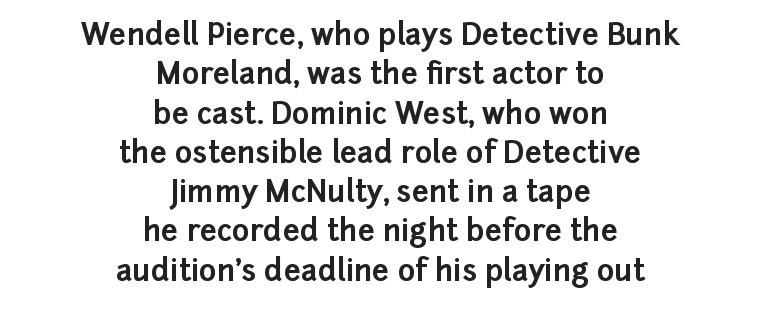
The image shows 30 px bold sans-serif type, upright; set centered, normal line spacing (1.31x), normal letter spacing, not underlined; low stroke contrast and a medium x-height.
